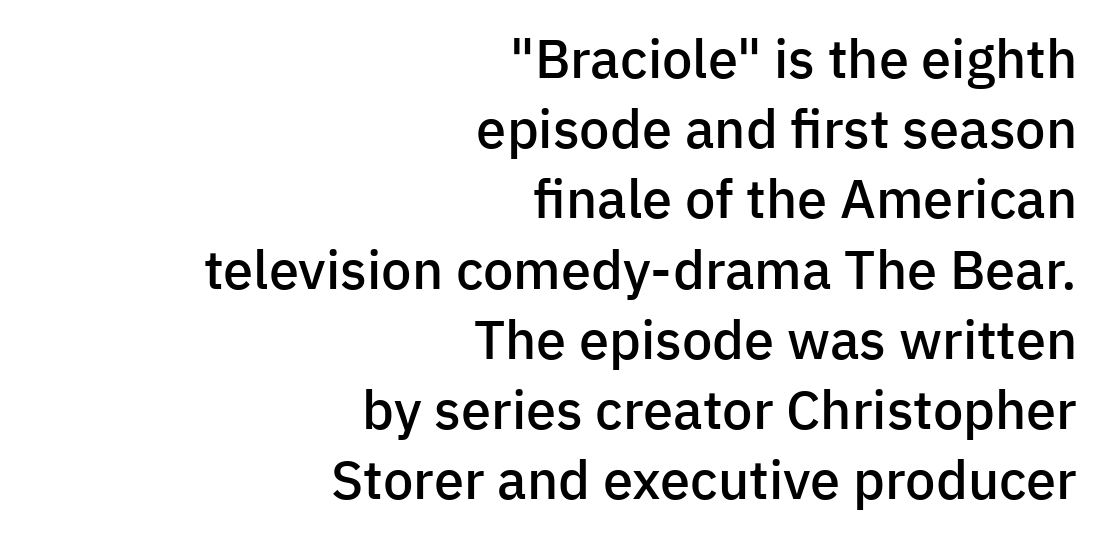
Leading matches the norm, producing a regular column. The passage shown has conventional tracking throughout. The letters advance in unequal steps, a hallmark of proportional type. Are there feet on the stems? There aren't — it's a sans.
